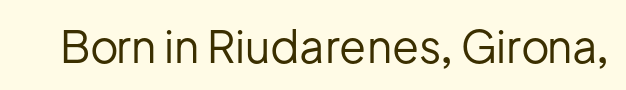
The image shows 44 px regular-weight sans-serif type, upright; set normal letter spacing, not underlined; low stroke contrast and a medium x-height.
